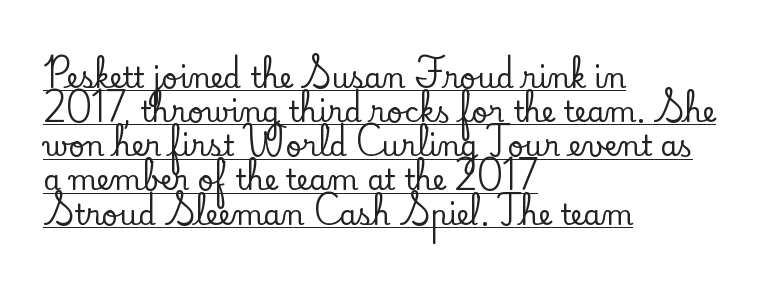
Every character sits straight up, as roman type does. To sum up the face: it has serifs. The passage shown is typed in a proportional face where columns would drift. In CSS terms this would be text-align: left. The words here are underlined.
